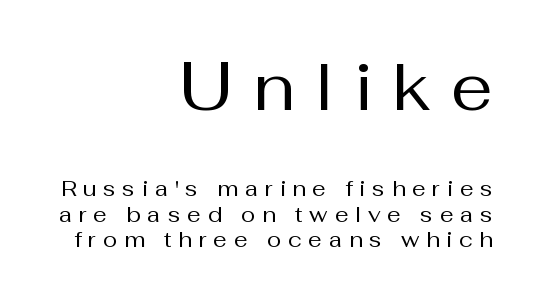
Students, note that the glyphs here are deliberately spaced far apart. Is the lower block the larger one? No — the upper block carries the bigger type. The font's upright variant was chosen for this text. Ink coverage per letter is moderate at most. The compositor pushed each line to the right boundary. No feet cap the strokes, marking this as sans-serif type.
